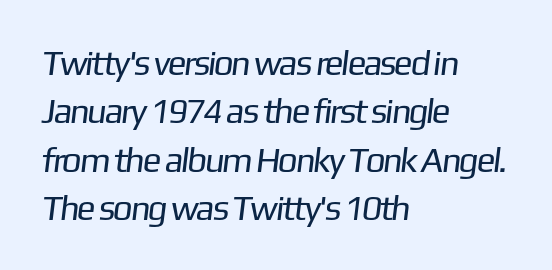
Regular leading. Words appear dense and cohesive because spacing is normal. Descender tails drop into unmarked territory. Summary of weight: not heavy and not bold. Here the designer chose a conventional face with non-uniform glyph widths.
